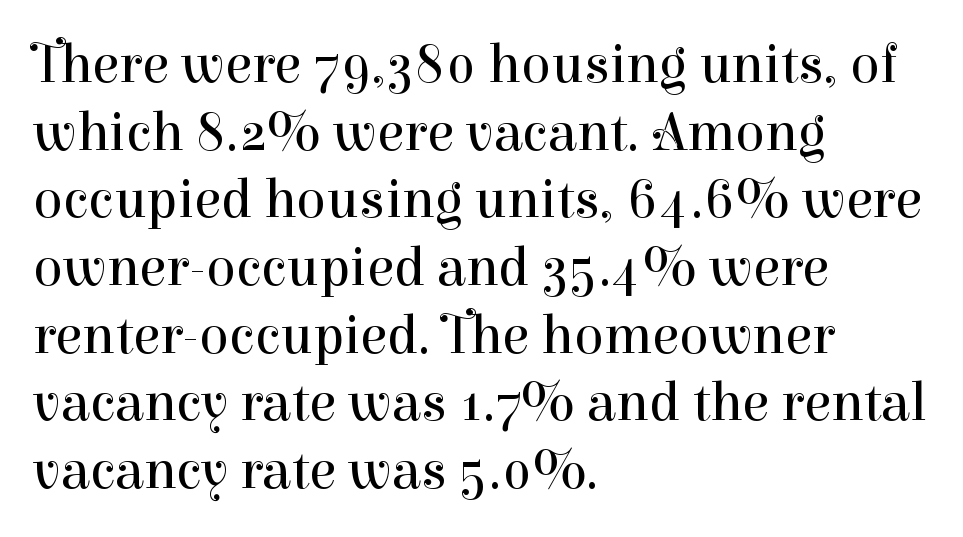
Q: Is the text bold? A: No.
Q: Is the text italic (slanted)? A: No, it is upright.
Q: Is the typeface a serif or a sans-serif typeface? A: Serif.
Q: Is the text underlined? A: No.
Q: How is the paragraph aligned? A: Left-aligned.
Q: Is the spacing between letters normal or unusually wide? A: Normal.
Q: Width (condensed, normal, or wide)? A: Normal.
Q: Stroke contrast? A: High.
Q: x-height? A: Medium.
Q: Monospaced? A: No.
